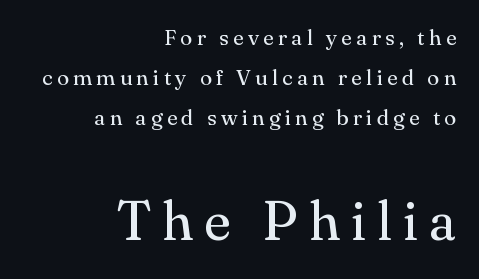
Plain, unruled lines of type. Is this a fixed-width face? No — the glyphs have proportional, varying widths. Inter-character spacing is expanded well beyond the font's built-in metrics. The lines are quadded right. What kind of face is this? One with serifs.
